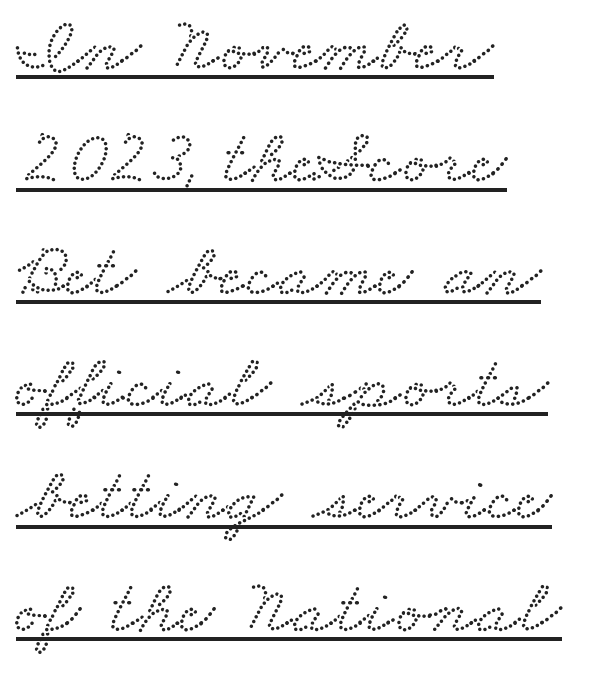
Glyph-to-glyph distance matches everyday printed text. Horizontal bands of white between lines are of average thickness. Here the designer chose a conventional face with non-uniform glyph widths. The glyphs in this specimen are seriffed. If you drew a ruler down the left edge, every line would touch it.
